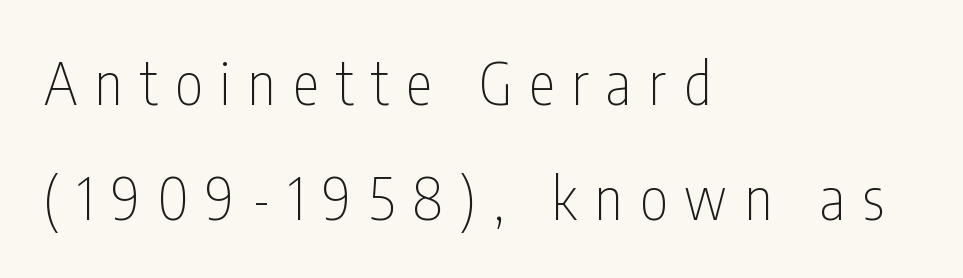
{"serif": "no", "italic": "no", "bold": "no", "weight": "thin", "width": "condensed", "stroke_contrast": "low", "x_height": "medium", "monospaced": "no", "underline": "no", "align": "left", "line_spacing": "loose", "line_spacing_ratio": 1.95, "letter_spacing": "wide", "letter_spacing_em": 0.3, "glyph_px": 59}
